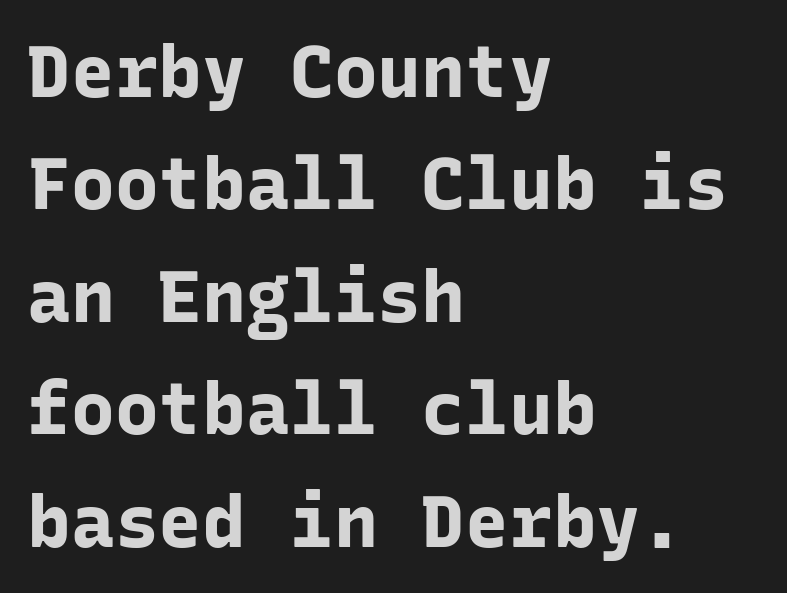
The specimen omits any rule beneath the text block's lines. Honestly, the letter spacing is just normal — you wouldn't notice it. Here the designer chose a console-style face with uniform glyph widths. Quick note: not italic, upright. Horizontal alignment here is leftward, the default for most running prose.
